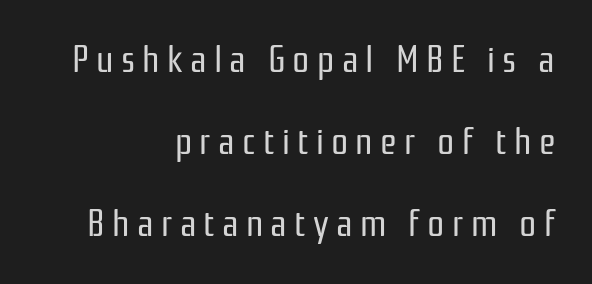
The image shows 38 px regular-weight, condensed sans-serif type, upright; set right-aligned, loose line spacing (2.16x), not underlined; low stroke contrast and a medium x-height.
